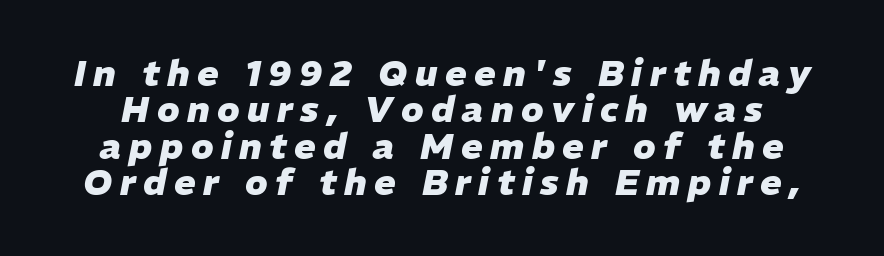
The strokes are fattened all the way to bold. Interline gaps are noticeably narrow in this sample. Glance below the letters and you will spot only blank space. Varying glyph widths throughout — classic text-font behaviour. Emphasis-style slanted type is in use. Students, note that the glyphs here are deliberately spaced far apart.
